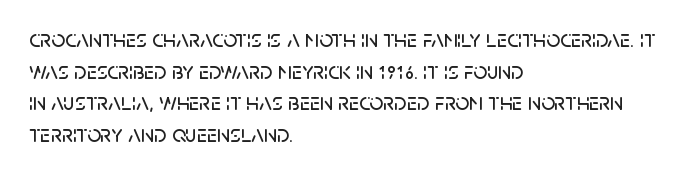
Q: Is the text italic (slanted)? A: No, it is upright.
Q: Is the text underlined? A: No.
Q: How is the paragraph aligned? A: Left-aligned.
Q: Is the spacing between letters normal or unusually wide? A: Normal.
Q: Is the spacing between lines tight, normal or loose? A: Normal.
